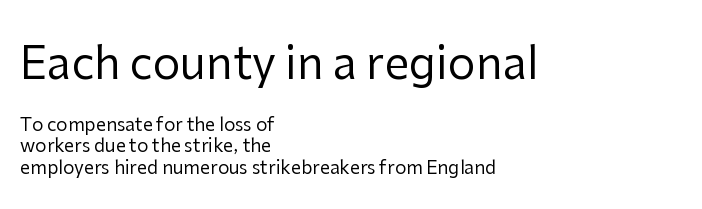
The image shows 44 px regular-weight sans-serif type, upright; set left-aligned, line spacing 1.18x, normal letter spacing, not underlined; the first (top) block is 2.44x larger; low stroke contrast and a medium x-height.
